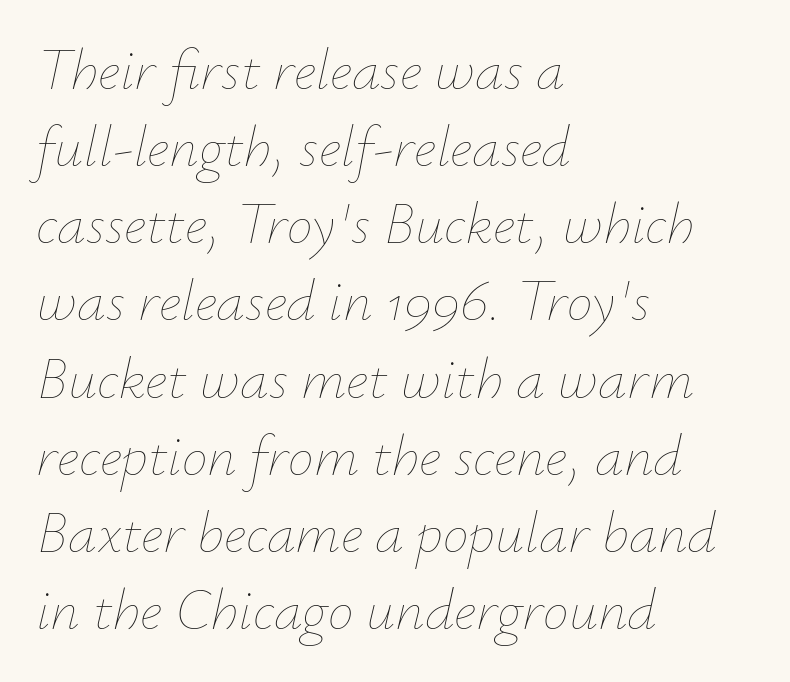
Q: Is the text bold? A: No.
Q: Is the text italic (slanted)? A: Yes, it leans right by about 12 degrees.
Q: Is the text underlined? A: No.
Q: How is the paragraph aligned? A: Left-aligned.
Q: Is the spacing between letters normal or unusually wide? A: Normal.
Q: Is the spacing between lines tight, normal or loose? A: Normal.
Q: Width (condensed, normal, or wide)? A: Normal.
Q: Stroke contrast? A: Low.
Q: x-height? A: Small.
Q: Monospaced? A: No.
